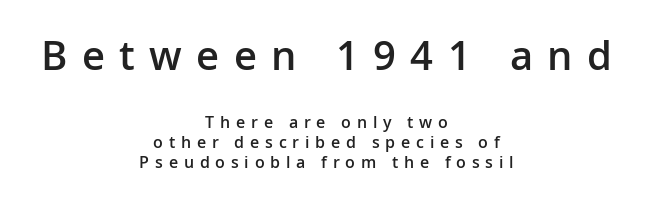
Q: Is the text bold? A: Semi-bold.
Q: Is the text italic (slanted)? A: No, it is upright.
Q: Is the typeface a serif or a sans-serif typeface? A: Sans-serif.
Q: Is the text underlined? A: No.
Q: How is the paragraph aligned? A: Centered.
Q: Is the spacing between letters normal or unusually wide? A: Unusually wide.
Q: Which block of text is set in a larger size, the first (top) or the second (bottom)? A: The first (top) one.
Q: Width (condensed, normal, or wide)? A: Normal.
Q: Stroke contrast? A: Low.
Q: x-height? A: Medium.
Q: Monospaced? A: No.
